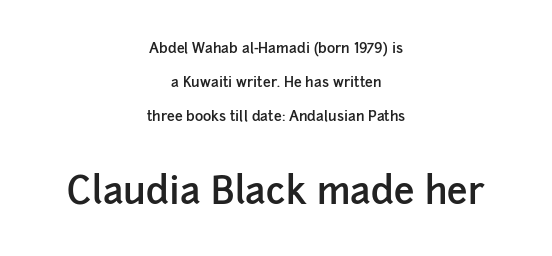
The image shows 37 px semibold sans-serif type, upright; set centered, loose line spacing (2.43x), normal letter spacing, not underlined; the second (bottom) block is 2.64x larger; low stroke contrast and a medium x-height.
